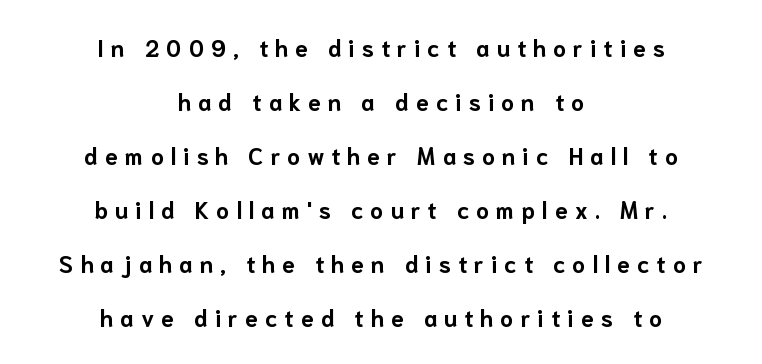
The image shows 23 px bold type, upright; set centered, loose line spacing (2.35x), unusually wide letter spacing (+0.31 em), not underlined.
